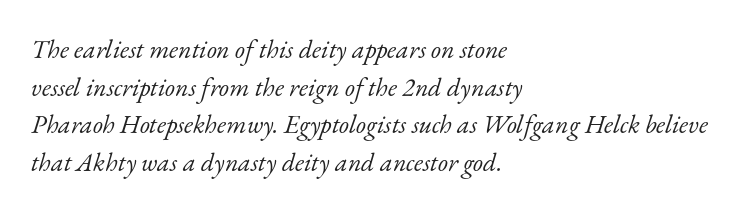
Q: Is the text bold? A: No.
Q: Is the text italic (slanted)? A: Yes, it leans right by about 17 degrees.
Q: Is the text underlined? A: No.
Q: How is the paragraph aligned? A: Left-aligned.
Q: Is the spacing between letters normal or unusually wide? A: Normal.
Q: Is the spacing between lines tight, normal or loose? A: Normal.
